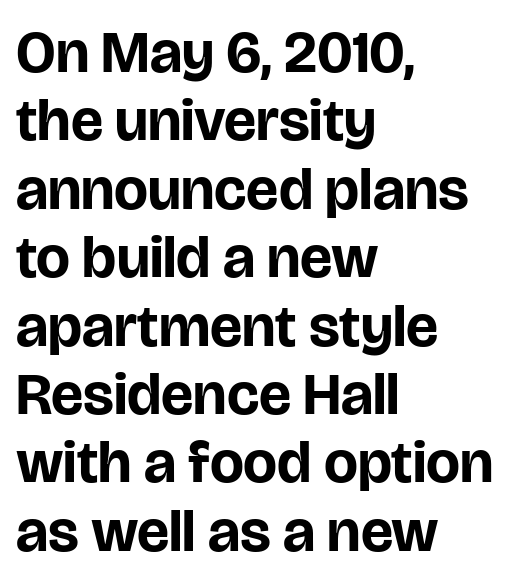
Summary of vertical rhythm: compact, with narrow interline spacing. The horizontal fit of the characters is conventional and even. Caption: multi-line text, flush left, ragged right. Does the type have serifs? No, each stem ends abruptly.
